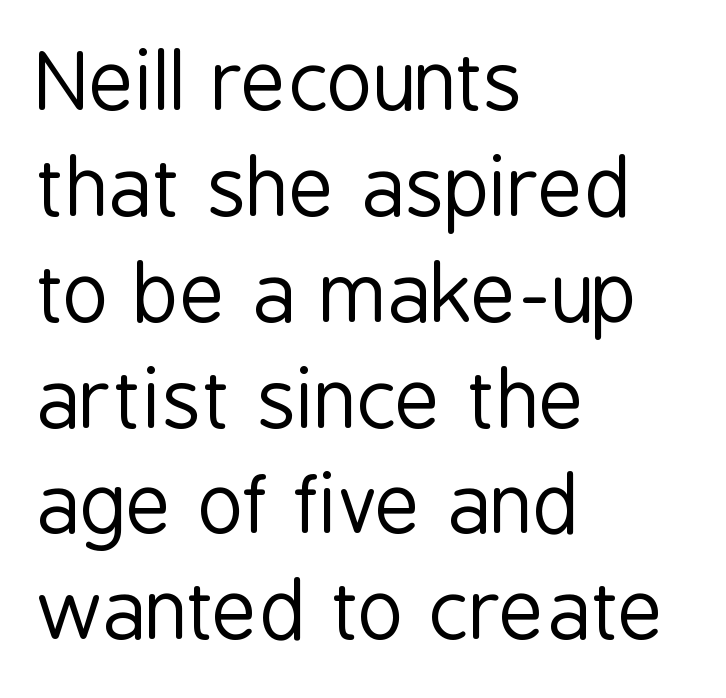
{"serif": "no", "italic": "no", "bold": "no", "weight": "regular", "width": "condensed", "stroke_contrast": "low", "x_height": "medium", "monospaced": "no", "underline": "no", "align": "left", "line_spacing": "normal", "line_spacing_ratio": 1.34, "letter_spacing": "normal", "letter_spacing_em": 0.0, "glyph_px": 79}
